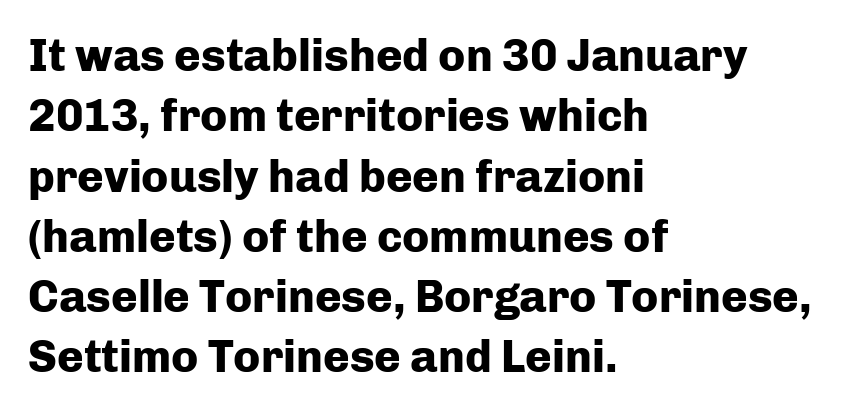
The image shows 45 px heavy sans-serif type, upright; set left-aligned, normal line spacing (1.34x), normal letter spacing, not underlined; low stroke contrast and a medium x-height.
